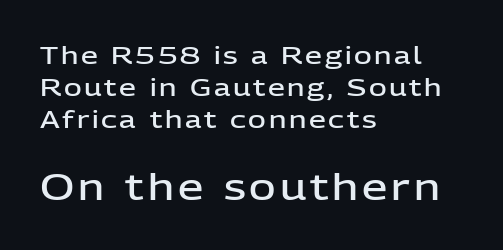
The image shows 36 px semibold sans-serif type, upright; set left-aligned, normal line spacing (1.34x), not underlined; the second (bottom) block is 1.5x larger; low stroke contrast and a medium x-height.
